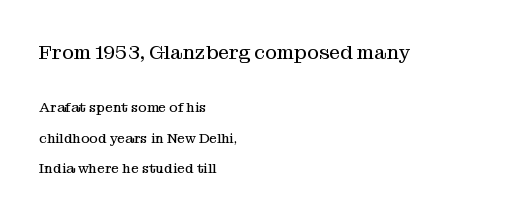
Observe the ordinary spacing: letters are neighbours, not strangers. Does the leading feel generous? Absolutely, it's lavish. Nobody drew a line under any word here. No letter is thick-stroked: the sample isn't bold. The composition opens big and finishes small. The letters stand straight up with perfectly vertical stems.
